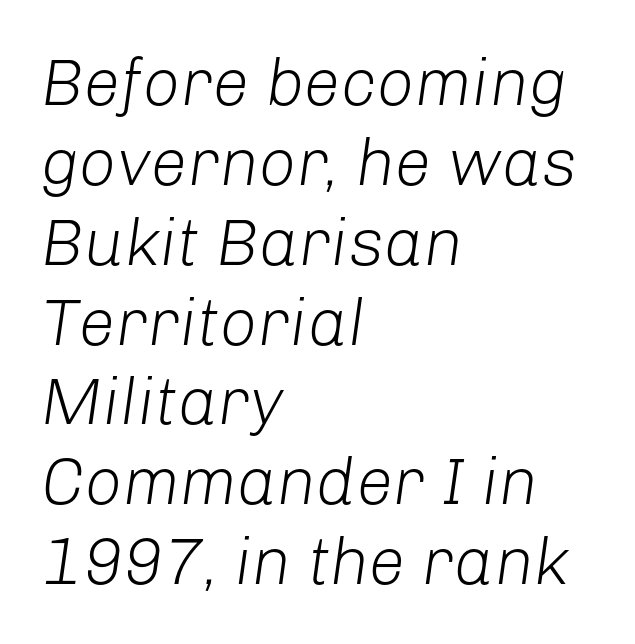
{"italic": "yes", "lean": "right", "slant_degrees": 8, "bold": "no", "weight": "light", "width": "normal", "stroke_contrast": "low", "x_height": "medium", "monospaced": "no", "underline": "no", "align": "left", "line_spacing_ratio": 1.21, "letter_spacing": "normal", "letter_spacing_em": 0.0, "glyph_px": 66}
